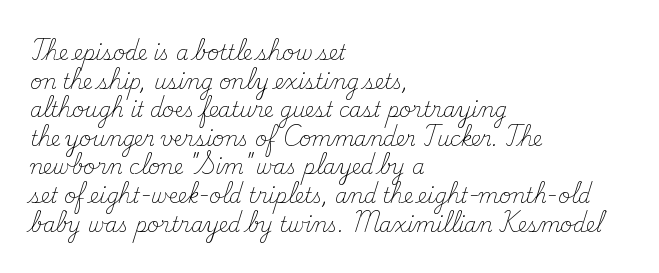
The image shows 20 px text type; set left-aligned, normal line spacing (1.43x), normal letter spacing, not underlined.
